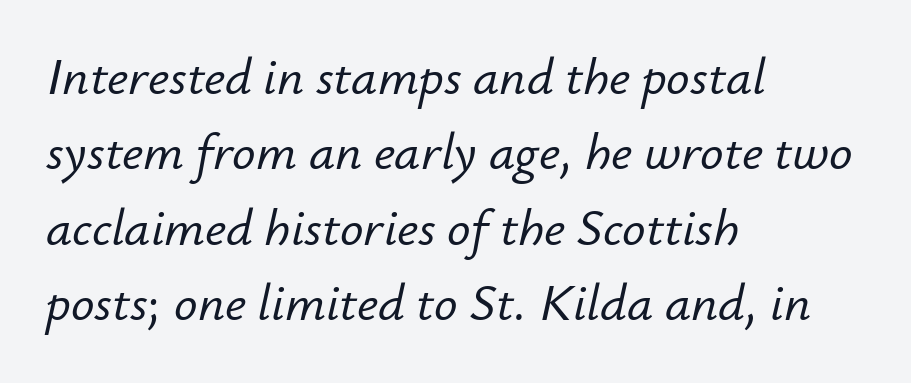
Where is the straight margin? On the left. You can tell it's italic because the verticals aren't actually vertical. Is this a fixed-width face? No — the glyphs have proportional, varying widths. The lines sit at an ordinary, default distance from one another. Bare-footed words on every line.
